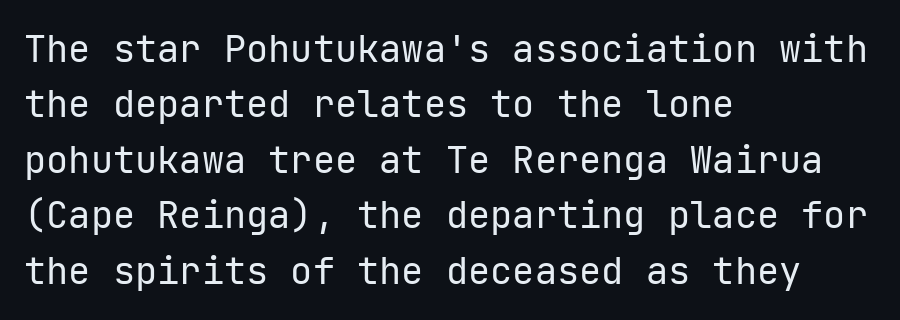
Horizontal bands of white between lines are of average thickness. The space beneath each line is pristine and unruled. Typeset ragged right — the left edge is the straight one. Check where the strokes stop: nothing finishes them off — pure sans. How are the letters spaced? Ordinarily, with no added tracking.
